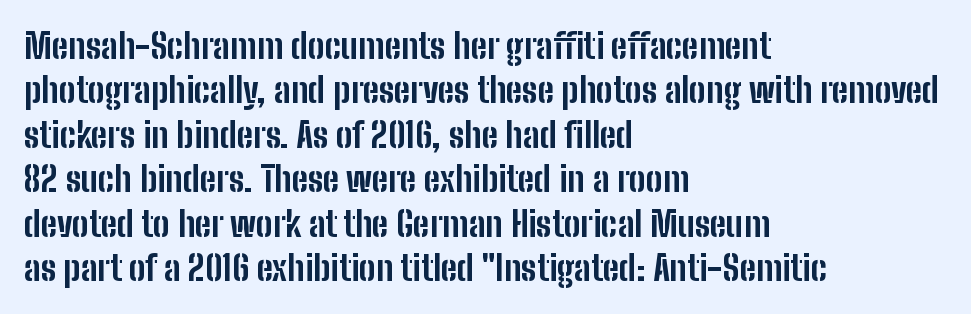
{"serif": "no", "italic": "no", "bold": "yes", "weight": "bold", "width": "condensed", "stroke_contrast": "low", "x_height": "medium", "monospaced": "no", "underline": "no", "align": "left", "line_spacing": "normal", "line_spacing_ratio": 1.27, "letter_spacing": "normal", "letter_spacing_em": 0.0, "glyph_px": 35}
